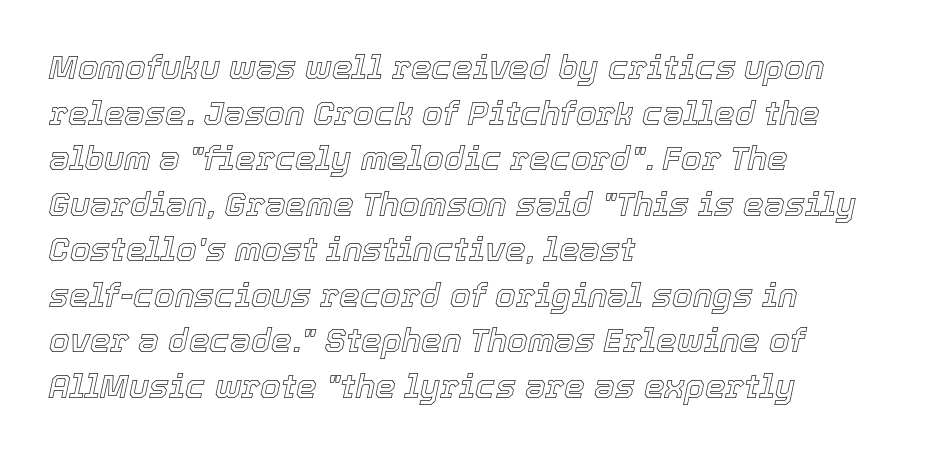
Looks like regular typesetting: each glyph gets only the width it needs. Any mark beneath the type? The region is blank. A normal amount of white space separates one row of letters from the next. Glyph-to-glyph distance matches everyday printed text.
